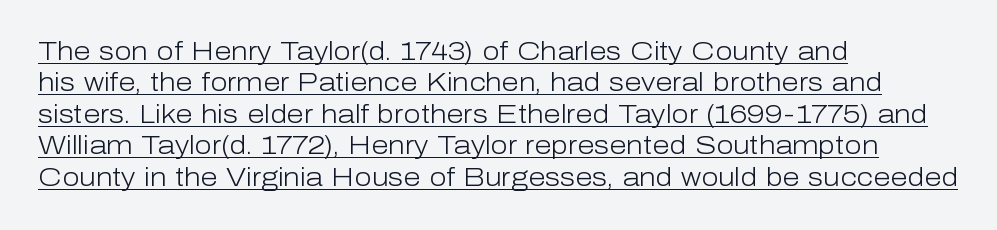
{"italic": "no", "bold": "no", "underline": "yes", "align": "left", "line_spacing": "normal", "line_spacing_ratio": 1.26, "letter_spacing": "normal", "letter_spacing_em": 0.0, "glyph_px": 25}
